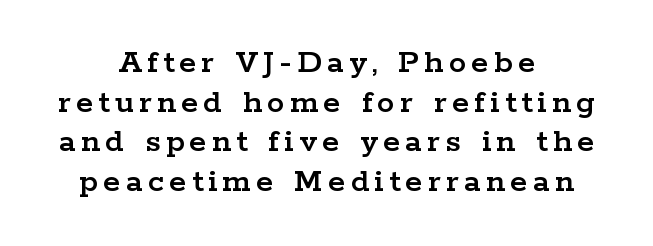
The image shows 35 px wide serif type, upright; set centered, tight line spacing (1.13x), not underlined; low stroke contrast and a medium x-height.
